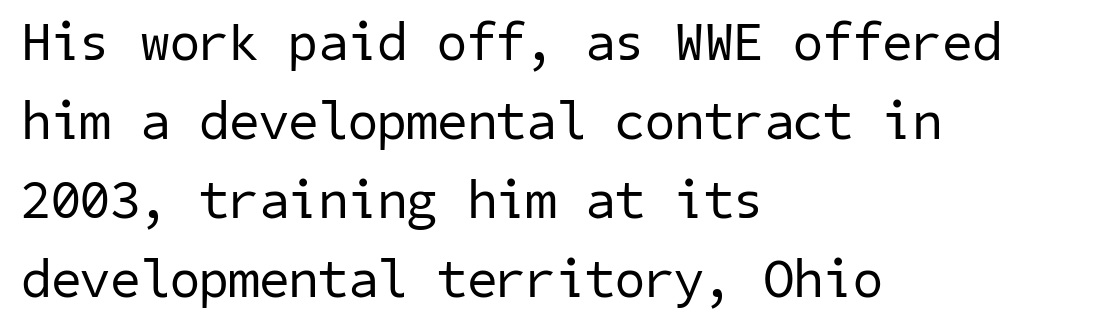
{"serif": "no", "bold": "no", "weight": "regular", "width": "normal", "stroke_contrast": "low", "x_height": "medium", "underline": "no", "align": "left", "line_spacing": "normal", "line_spacing_ratio": 1.46, "letter_spacing": "normal", "letter_spacing_em": 0.0, "glyph_px": 54}
